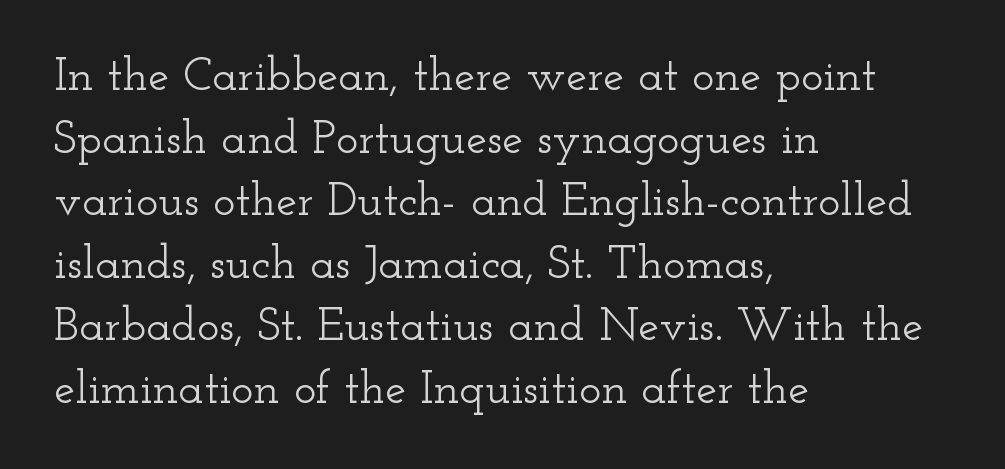
{"serif": "yes", "italic": "no", "width": "wide", "stroke_contrast": "low", "x_height": "small", "monospaced": "no", "underline": "no", "align": "left", "line_spacing": "normal", "line_spacing_ratio": 1.33, "letter_spacing": "normal", "letter_spacing_em": 0.0, "glyph_px": 47}
